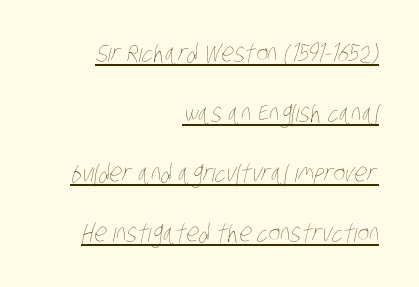
Q: Is the text bold? A: No.
Q: Is the text underlined? A: Yes.
Q: How is the paragraph aligned? A: Right-aligned.
Q: Is the spacing between letters normal or unusually wide? A: Normal.
Q: Is the spacing between lines tight, normal or loose? A: Loose.
